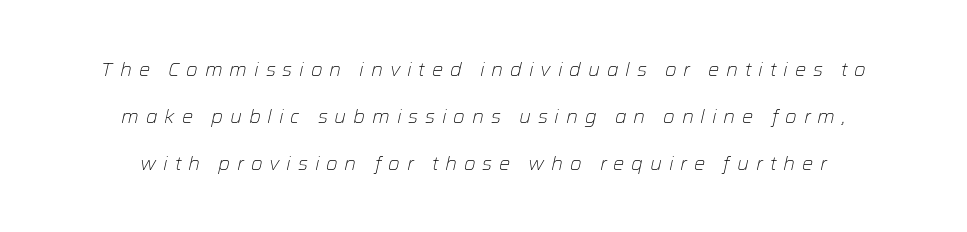
Q: Is the text bold? A: No.
Q: Is the text italic (slanted)? A: Yes, it leans right by about 12 degrees.
Q: Is the text underlined? A: No.
Q: How is the paragraph aligned? A: Centered.
Q: Is the spacing between letters normal or unusually wide? A: Unusually wide.
Q: Is the spacing between lines tight, normal or loose? A: Loose.
